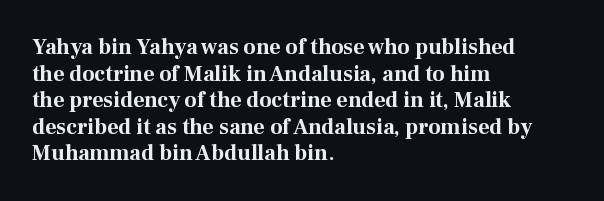
Q: Is the text bold? A: Yes.
Q: Is the text italic (slanted)? A: No, it is upright.
Q: Is the text underlined? A: No.
Q: How is the paragraph aligned? A: Left-aligned.
Q: Is the spacing between letters normal or unusually wide? A: Normal.
